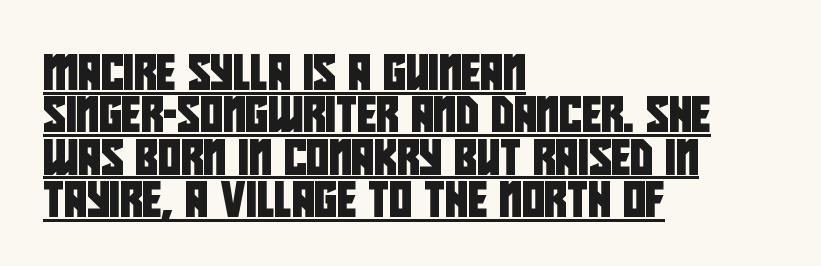
The image shows 35 px condensed sans-serif type; set left-aligned, line spacing 1.21x, normal letter spacing, underlined; low stroke contrast and a large x-height.
